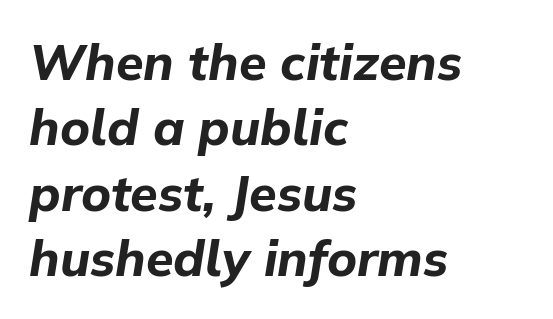
The image shows 50 px bold type, italic (leaning right); set left-aligned, normal line spacing (1.31x), normal letter spacing, not underlined; low stroke contrast and a medium x-height.
